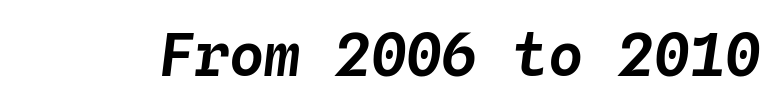
{"italic": "yes", "lean": "right", "slant_degrees": 4, "width": "normal", "stroke_contrast": "low", "x_height": "medium", "monospaced": "yes", "underline": "no", "letter_spacing": "normal", "letter_spacing_em": 0.0, "glyph_px": 59}
